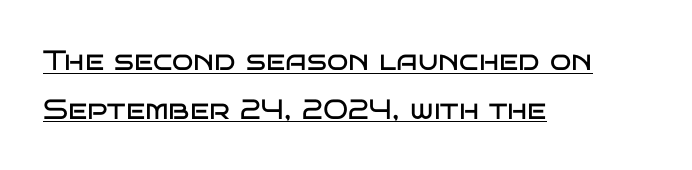
{"serif": "no", "italic": "no", "bold": "no", "weight": "regular", "width": "wide", "stroke_contrast": "low", "x_height": "large", "monospaced": "no", "underline": "yes", "align": "left", "line_spacing_ratio": 1.74, "letter_spacing": "normal", "letter_spacing_em": 0.0, "glyph_px": 28}
